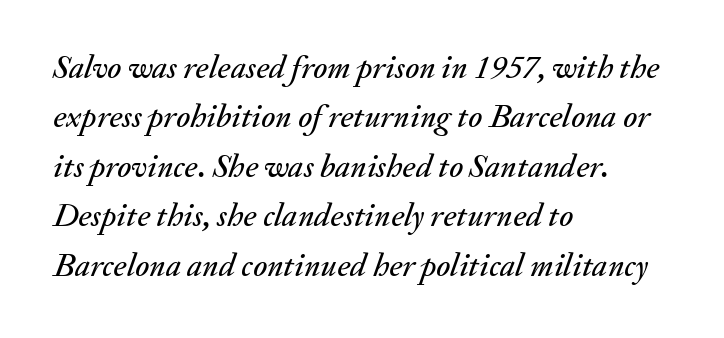
The letterforms sit shoulder to shoulder at normal distance. Is the type slanted? Yes — the strokes lean at a clear angle. How would I describe the line gaps? Plain and ordinary. Think of a printed novel: that variable character pitch is what you see here. Reading down the block, your eye returns to a fixed left position each line. Descender tails drop into unmarked territory.
